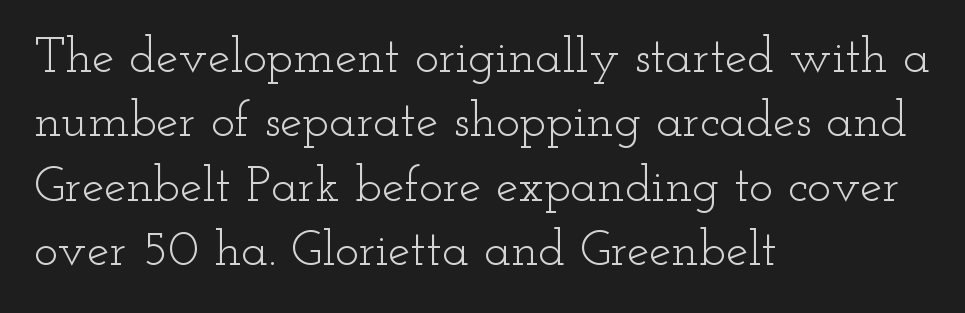
The image shows 50 px light, wide serif type, upright; set left-aligned, normal line spacing (1.29x), normal letter spacing, not underlined; low stroke contrast and a small x-height.
